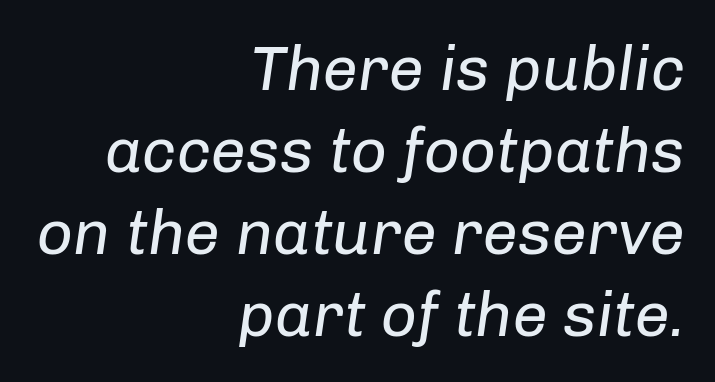
The image shows 63 px regular-weight type, italic (leaning right); set right-aligned, normal line spacing (1.3x), normal letter spacing, not underlined; low stroke contrast and a medium x-height.
